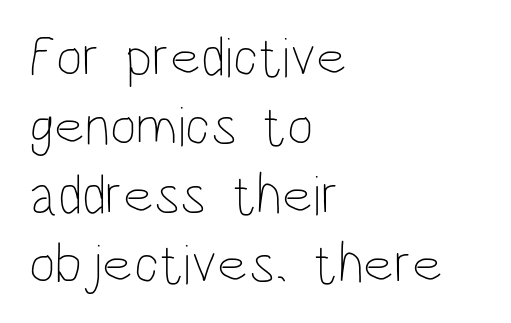
{"italic": "no", "bold": "no", "weight": "thin", "width": "condensed", "stroke_contrast": "low", "x_height": "large", "monospaced": "no", "underline": "no", "align": "left", "line_spacing_ratio": 1.21, "letter_spacing": "normal", "letter_spacing_em": 0.0, "glyph_px": 57}
